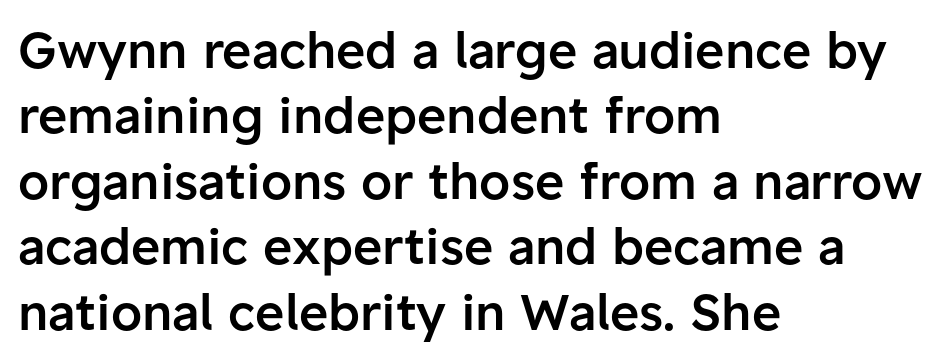
Q: Is the text bold? A: Semi-bold.
Q: Is the text italic (slanted)? A: No, it is upright.
Q: Is the typeface a serif or a sans-serif typeface? A: Sans-serif.
Q: Is the text underlined? A: No.
Q: How is the paragraph aligned? A: Left-aligned.
Q: Is the spacing between letters normal or unusually wide? A: Normal.
Q: Is the spacing between lines tight, normal or loose? A: Normal.
Q: Width (condensed, normal, or wide)? A: Normal.
Q: Stroke contrast? A: Low.
Q: x-height? A: Medium.
Q: Monospaced? A: No.
